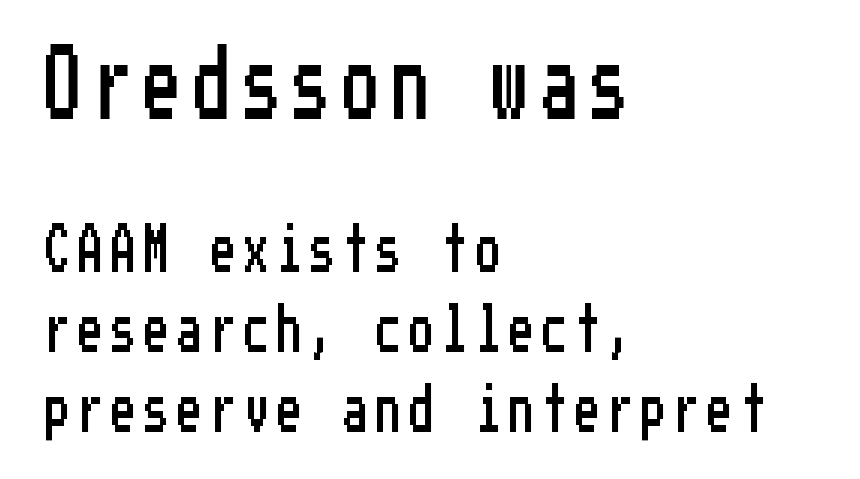
{"serif": "no", "italic": "no", "width": "condensed", "stroke_contrast": "low", "x_height": "medium", "underline": "no", "align": "left", "line_spacing": "normal", "line_spacing_ratio": 1.67, "larger_block": "first", "size_ratio": 1.5, "glyph_px": 72}
